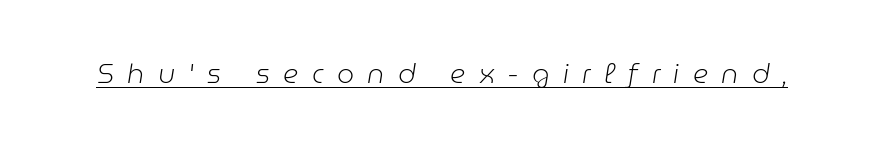
Check the space under the baseline: a stroke is drawn there. Each stroke keeps to a modest, everyday thickness or less. Designer's note — italics engaged. Short note: letters widely spaced.
